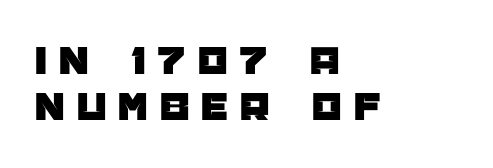
{"serif": "no", "italic": "no", "width": "normal", "stroke_contrast": "low", "x_height": "large", "monospaced": "no", "underline": "no", "align": "left", "line_spacing": "tight", "line_spacing_ratio": 1.1, "letter_spacing": "wide", "letter_spacing_em": 0.29, "glyph_px": 42}
